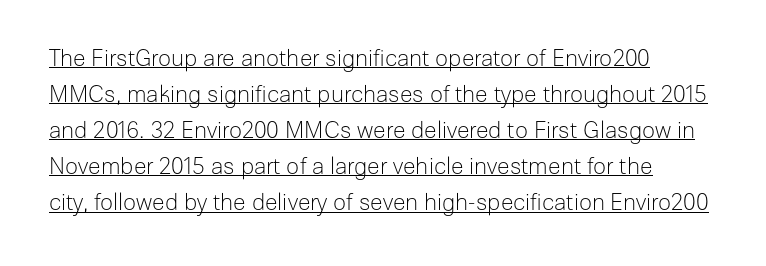
The image shows 23 px text type, upright; set left-aligned, normal line spacing (1.57x), normal letter spacing, underlined.
